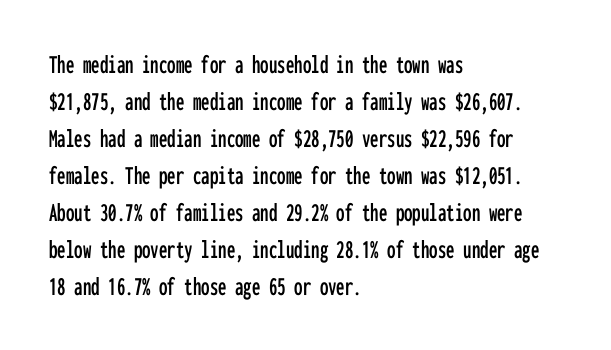
The image shows 27 px text type, upright; set left-aligned, normal line spacing (1.37x), normal letter spacing, not underlined.
